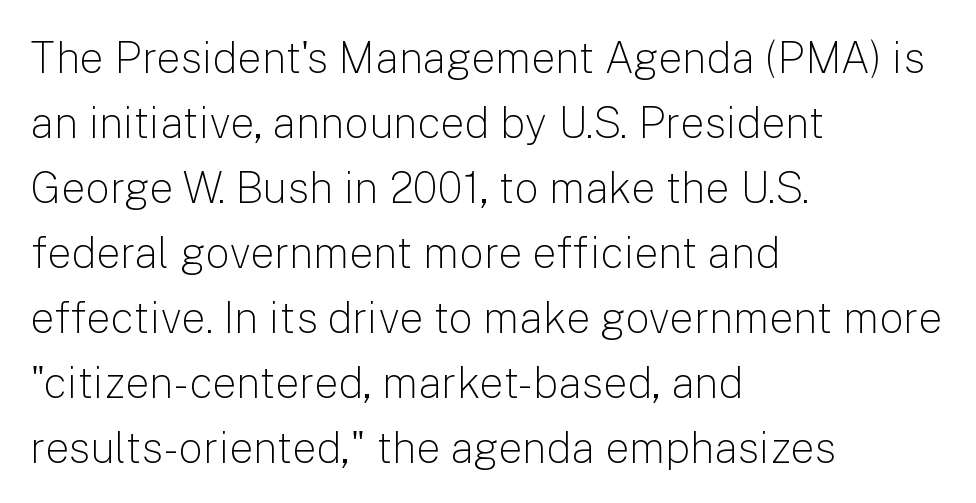
The image shows 43 px light sans-serif type, upright; set left-aligned, normal line spacing (1.51x), normal letter spacing, not underlined; low stroke contrast and a medium x-height.
